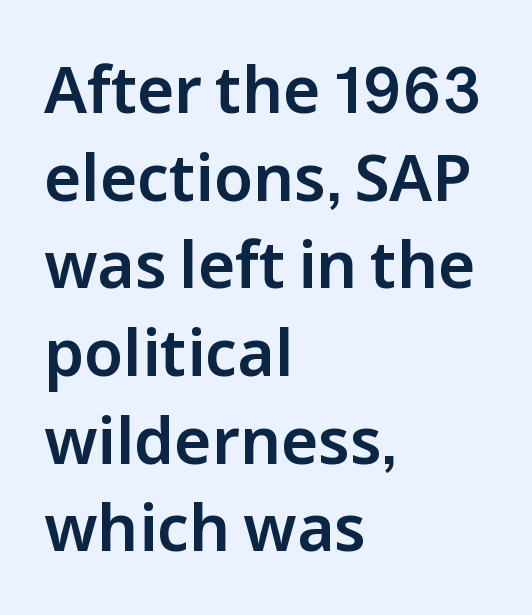
When letters stand straight like this, we call the style roman or upright. These lines are rendered in a variable-pitch font. Nobody touched the tracking dial on this one. Line starts are locked; line ends wander. Regarding leading, the lines here are spaced in the standard way.
